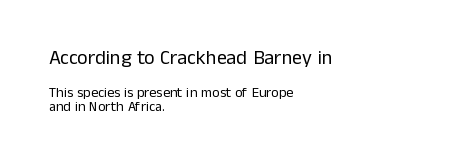
You could barely slide anything between these rows. The typography opts for an upright posture over an oblique one. Stems and bowls with no extra thickness — not bold. The space beneath each line is pristine and unruled. These lines are set flush left with a ragged right edge. What stands out about the letter spacing? Nothing — it is the standard amount.
